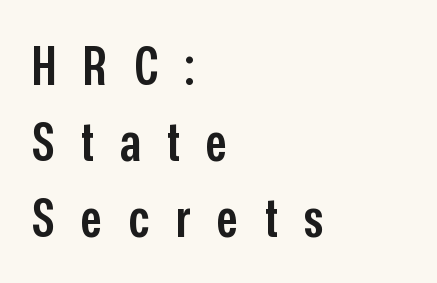
{"serif": "no", "italic": "no", "bold": "semi", "weight": "semibold", "width": "condensed", "stroke_contrast": "low", "x_height": "medium", "monospaced": "no", "underline": "no", "align": "left", "line_spacing": "normal", "line_spacing_ratio": 1.41, "letter_spacing": "wide", "letter_spacing_em": 0.49, "glyph_px": 54}
